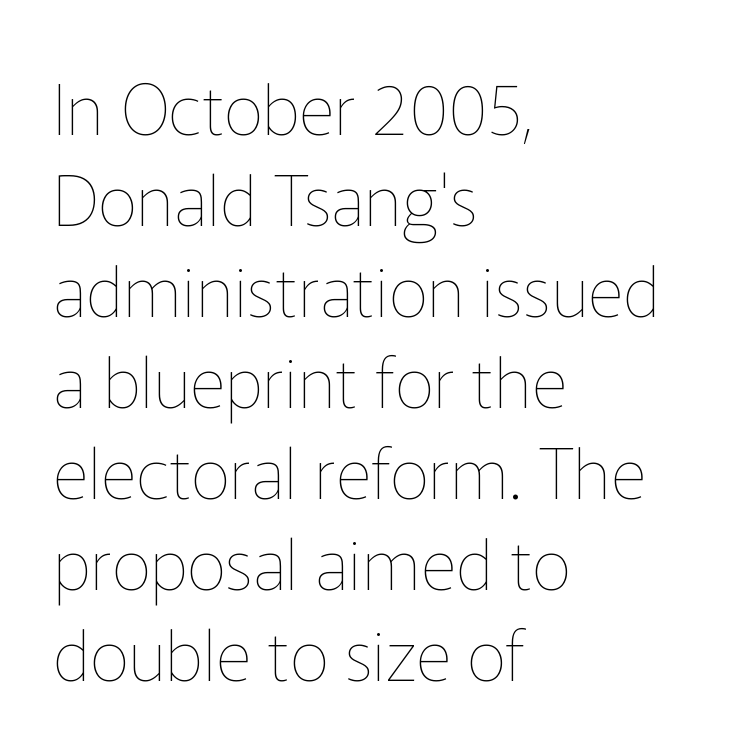
{"italic": "no", "bold": "no", "weight": "thin", "width": "normal", "stroke_contrast": "low", "x_height": "medium", "monospaced": "no", "underline": "no", "align": "left", "line_spacing": "normal", "line_spacing_ratio": 1.3, "letter_spacing": "normal", "letter_spacing_em": 0.0, "glyph_px": 70}
